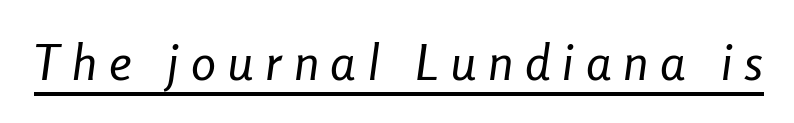
Q: Is the text bold? A: No.
Q: Is the text italic (slanted)? A: Yes, it leans right by about 8 degrees.
Q: Is the text underlined? A: Yes.
Q: Is the spacing between letters normal or unusually wide? A: Unusually wide.
Q: Width (condensed, normal, or wide)? A: Condensed.
Q: Stroke contrast? A: Low.
Q: x-height? A: Medium.
Q: Monospaced? A: No.
